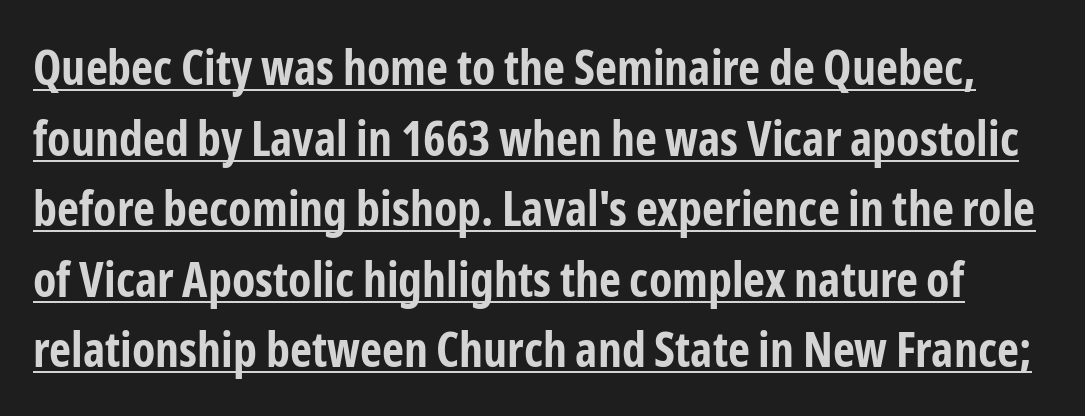
The image shows 48 px bold, condensed sans-serif type, upright; set normal line spacing (1.47x), normal letter spacing, underlined; low stroke contrast and a medium x-height.
